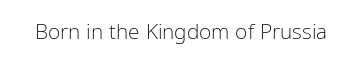
{"italic": "no", "bold": "no", "underline": "no", "letter_spacing": "normal", "letter_spacing_em": 0.0, "glyph_px": 21}
